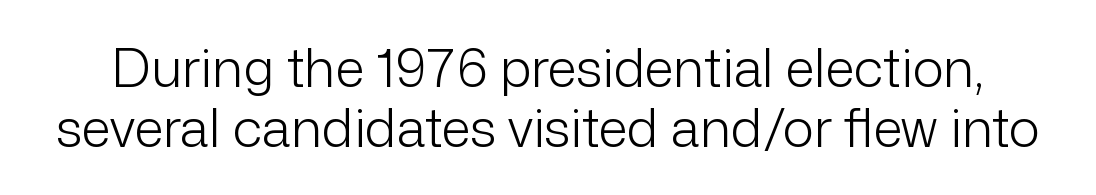
{"serif": "no", "italic": "no", "bold": "no", "weight": "light", "width": "normal", "stroke_contrast": "low", "x_height": "medium", "monospaced": "no", "underline": "no", "line_spacing": "tight", "line_spacing_ratio": 1.13, "letter_spacing": "normal", "letter_spacing_em": 0.0, "glyph_px": 53}
